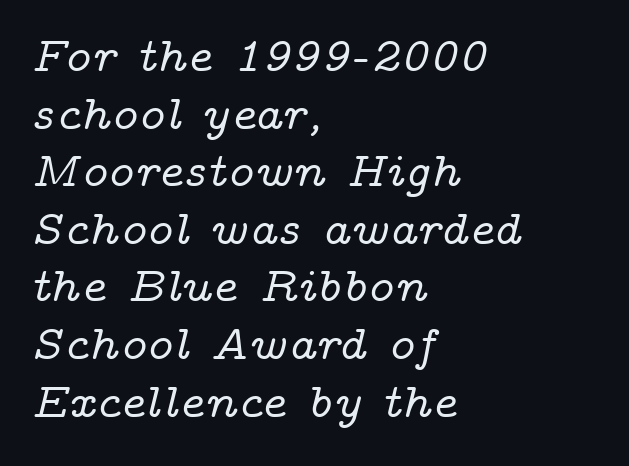
The image shows 48 px wide serif type, italic (leaning right); set left-aligned, line spacing 1.2x, normal letter spacing, not underlined; low stroke contrast and a medium x-height.
